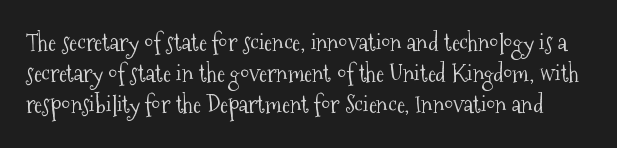
The image shows 24 px text type, upright; set normal line spacing (1.29x), normal letter spacing, not underlined.
